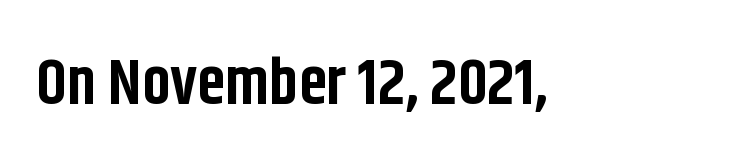
The image shows 64 px bold, condensed sans-serif type, upright; set normal letter spacing, not underlined; low stroke contrast and a large x-height.
